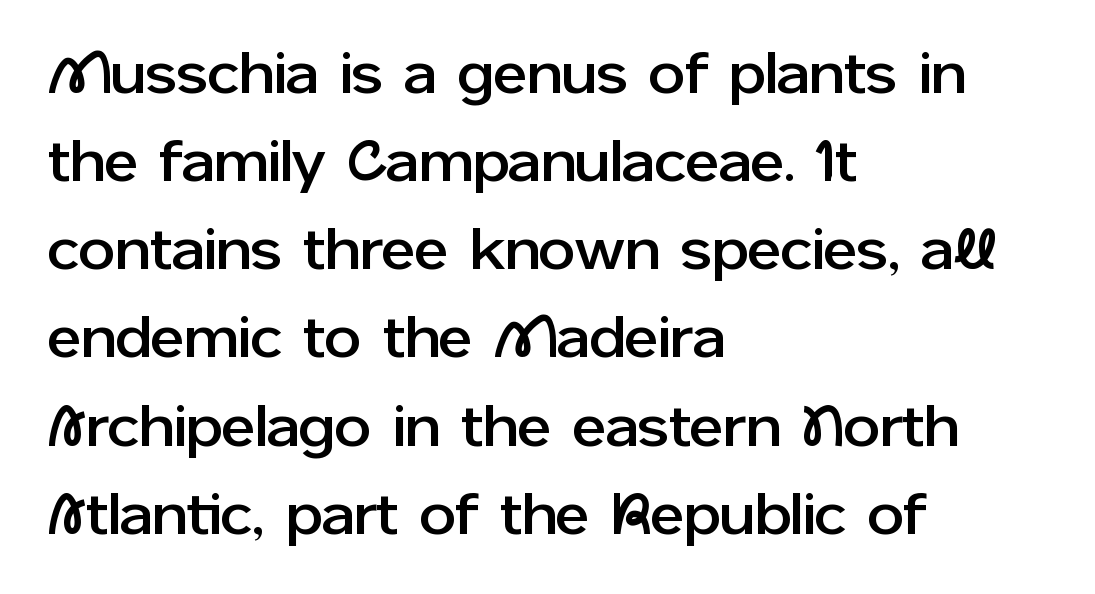
Is the letter spacing exaggerated? No — it looks like the ordinary default. The rendering anchors every line to the left-hand side. Compared with typical paragraphs, the rows here are spaced about the same. The rendering uses natural spacing where letterforms have individual widths. The type sits square on the baseline with zero lean.
